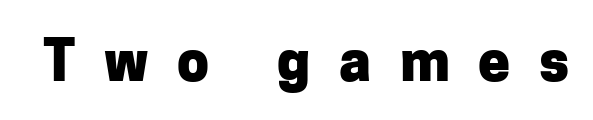
Q: Is the text bold? A: Yes.
Q: Is the text italic (slanted)? A: No, it is upright.
Q: Is the typeface a serif or a sans-serif typeface? A: Sans-serif.
Q: Is the text underlined? A: No.
Q: Is the spacing between letters normal or unusually wide? A: Unusually wide.
Q: Width (condensed, normal, or wide)? A: Normal.
Q: Stroke contrast? A: Low.
Q: x-height? A: Medium.
Q: Monospaced? A: No.
